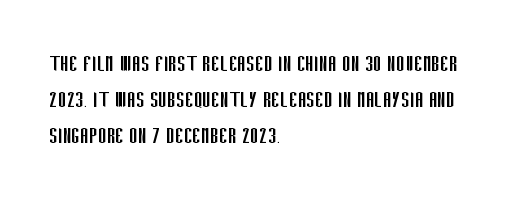
The image shows 26 px text type, upright; set left-aligned, normal line spacing (1.38x), normal letter spacing, not underlined.
